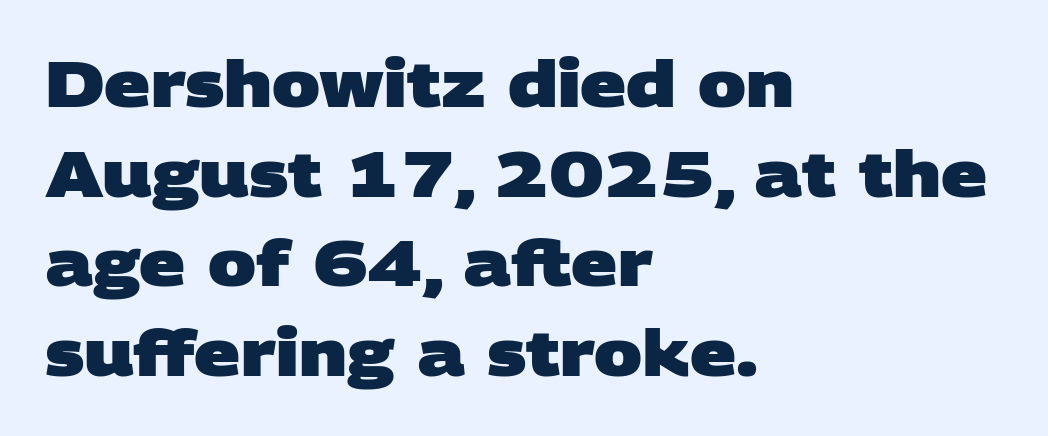
The image shows 64 px heavy, wide sans-serif type; set left-aligned, normal line spacing (1.4x), normal letter spacing, not underlined; low stroke contrast and a large x-height.
